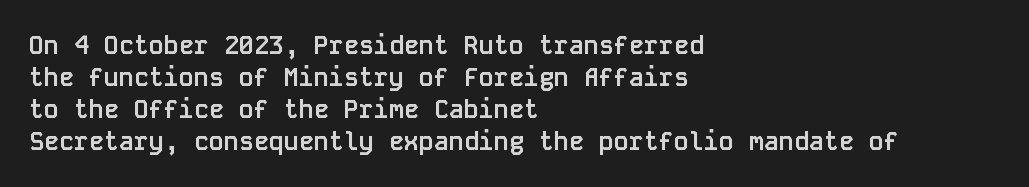
The image shows 25 px bold type, upright; set left-aligned, normal line spacing (1.28x), normal letter spacing, not underlined.
